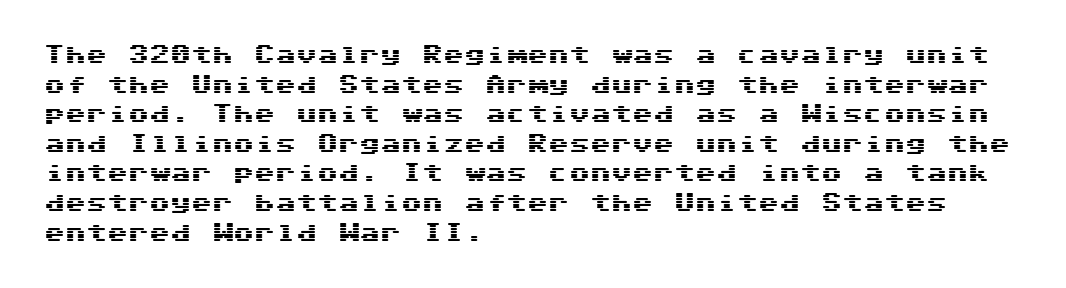
The image shows 21 px text type, upright; set left-aligned, normal line spacing (1.41x), normal letter spacing, not underlined.
